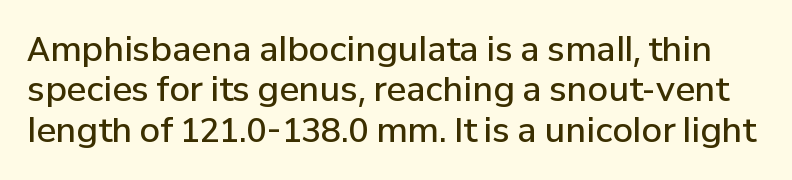
The image shows 33 px semibold sans-serif type, upright; set line spacing 1.22x, normal letter spacing, not underlined; low stroke contrast and a medium x-height.
